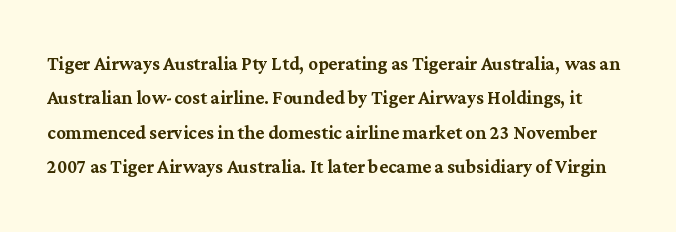
{"italic": "no", "underline": "no", "line_spacing": "normal", "line_spacing_ratio": 1.43, "letter_spacing": "normal", "letter_spacing_em": 0.0, "glyph_px": 24}
